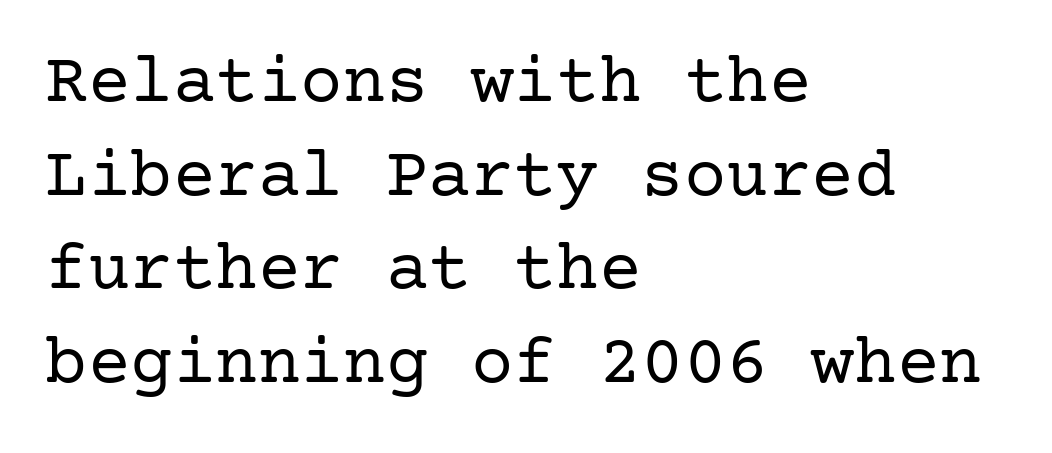
The image shows 71 px regular-weight serif type, upright; set left-aligned, normal line spacing (1.32x), normal letter spacing, not underlined; low stroke contrast and a medium x-height.
